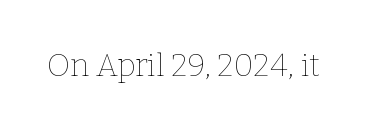
The image shows 31 px thin type, upright; set normal letter spacing, not underlined; low stroke contrast and a medium x-height.
